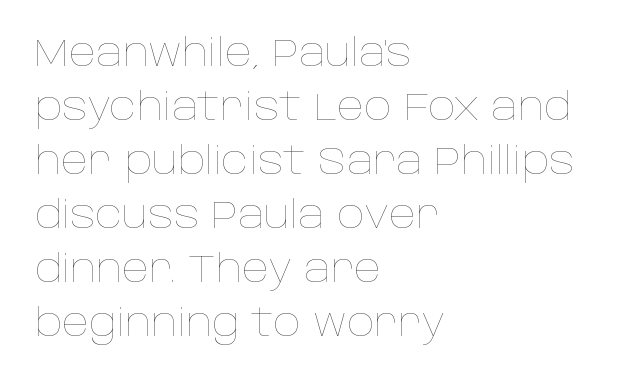
{"italic": "no", "bold": "no", "weight": "thin", "width": "normal", "stroke_contrast": "low", "x_height": "large", "monospaced": "no", "underline": "no", "align": "left", "line_spacing": "normal", "line_spacing_ratio": 1.42, "letter_spacing": "normal", "letter_spacing_em": 0.0, "glyph_px": 38}
